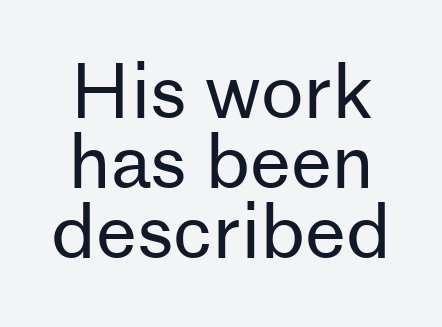
{"serif": "no", "italic": "no", "bold": "no", "weight": "regular", "width": "normal", "stroke_contrast": "low", "x_height": "medium", "monospaced": "no", "underline": "no", "line_spacing": "tight", "line_spacing_ratio": 0.96, "letter_spacing": "normal", "letter_spacing_em": 0.0, "glyph_px": 73}
